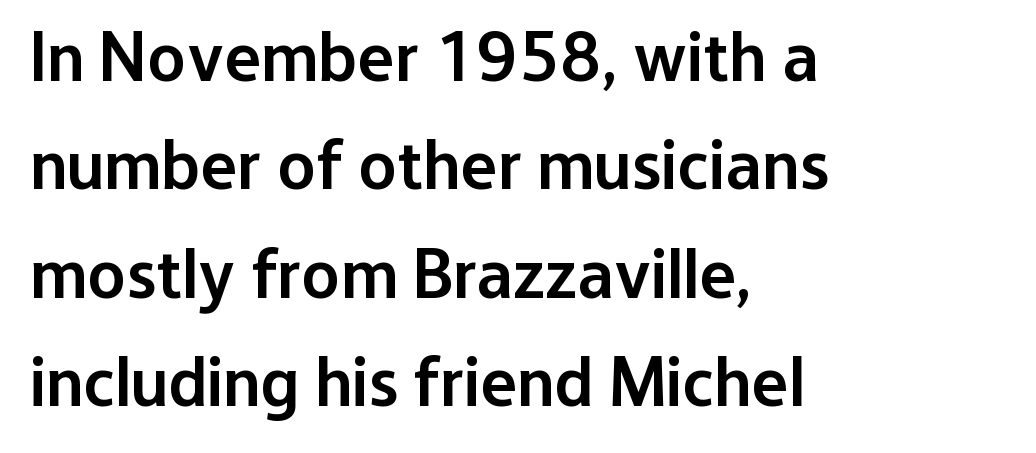
Note: no serifs on the glyphs. You could call the tracking neutral — neither tight nor loose. Weight: semibold (demi). Layout note: lines flush left.
